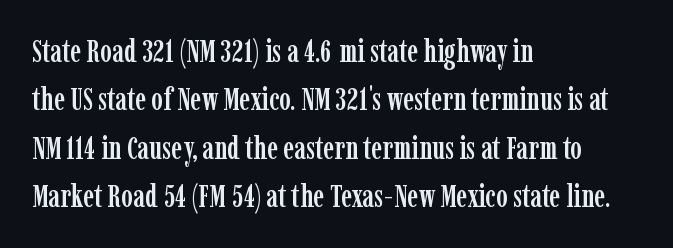
Is the block centered? No — it sits flush against the left margin. The lettering stays uniformly vertical, giving the passage a roman look. Evenly set lines give the paragraph a standard silhouette. The strip under each line holds only bare page. Note the varied advance widths — an 'i' is clearly narrower than an 'm'.
